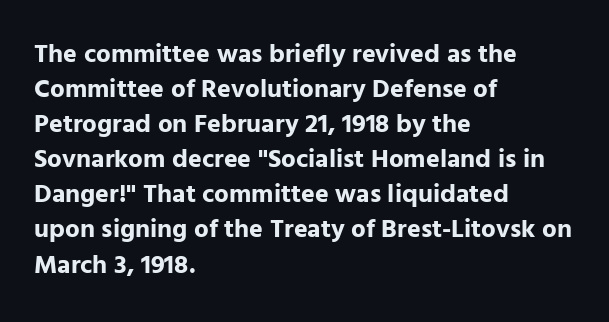
{"italic": "no", "bold": "yes", "underline": "no", "align": "left", "line_spacing": "normal", "line_spacing_ratio": 1.35, "letter_spacing": "normal", "letter_spacing_em": 0.0, "glyph_px": 26}
